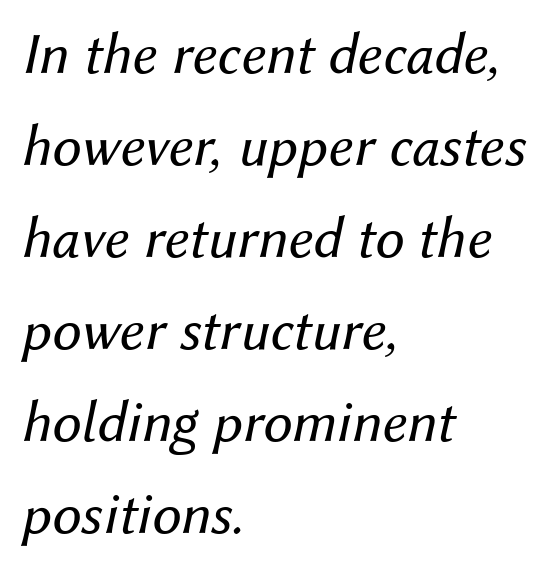
Q: Is the text bold? A: No.
Q: Is the text italic (slanted)? A: Yes, it leans right by about 12 degrees.
Q: Is the text underlined? A: No.
Q: How is the paragraph aligned? A: Left-aligned.
Q: Is the spacing between letters normal or unusually wide? A: Normal.
Q: Is the spacing between lines tight, normal or loose? A: Normal.
Q: Width (condensed, normal, or wide)? A: Normal.
Q: Stroke contrast? A: Medium.
Q: x-height? A: Medium.
Q: Monospaced? A: No.
